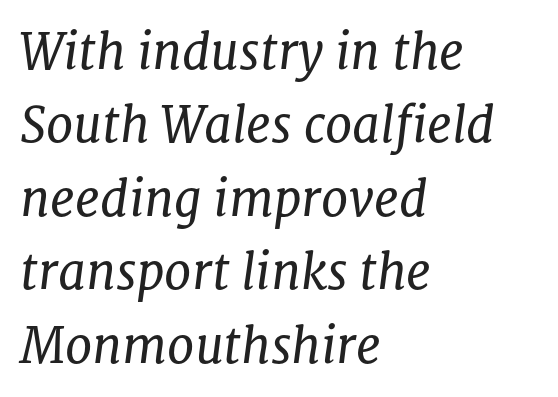
{"serif": "yes", "italic": "yes", "lean": "right", "slant_degrees": 8, "bold": "no", "weight": "regular", "width": "normal", "stroke_contrast": "low", "x_height": "medium", "monospaced": "no", "underline": "no", "align": "left", "line_spacing": "normal", "line_spacing_ratio": 1.5, "letter_spacing": "normal", "letter_spacing_em": 0.0, "glyph_px": 49}
